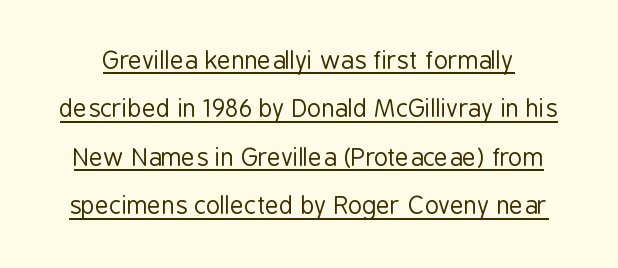
Q: Is the text bold? A: No.
Q: Is the text italic (slanted)? A: No, it is upright.
Q: Is the text underlined? A: Yes.
Q: Is the spacing between letters normal or unusually wide? A: Normal.
Q: Is the spacing between lines tight, normal or loose? A: Loose.
